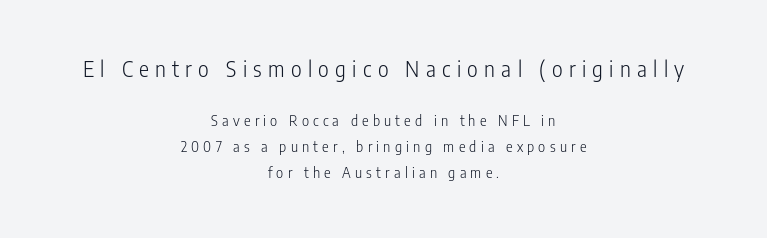
The image shows 21 px text type, upright; set centered, line spacing 1.87x, unusually wide letter spacing (+0.3 em), not underlined; the first (top) block is 1.5x larger.
